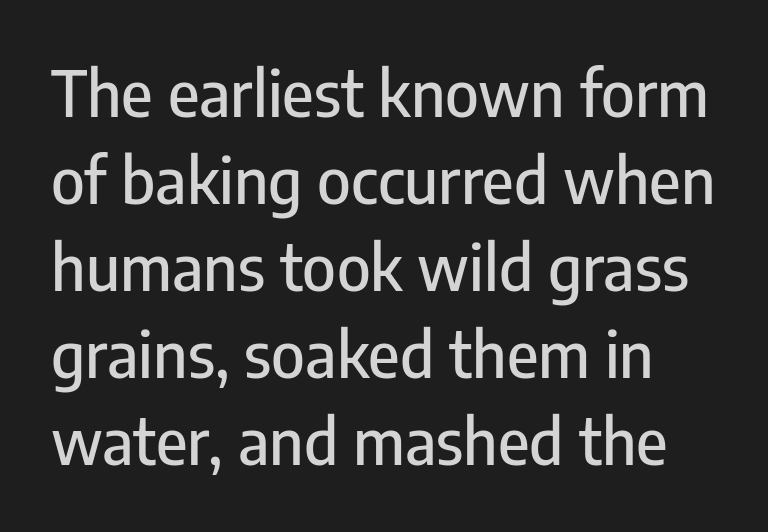
The image shows 64 px condensed sans-serif type, upright; set normal line spacing (1.36x), normal letter spacing, not underlined; low stroke contrast and a medium x-height.
